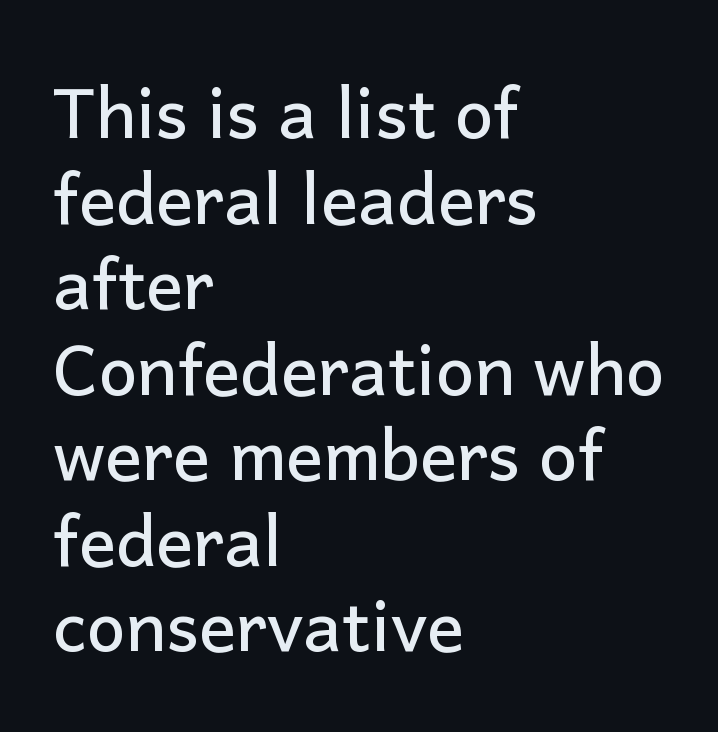
Q: Is the text italic (slanted)? A: No, it is upright.
Q: Is the typeface a serif or a sans-serif typeface? A: Sans-serif.
Q: Is the text underlined? A: No.
Q: How is the paragraph aligned? A: Left-aligned.
Q: Is the spacing between letters normal or unusually wide? A: Normal.
Q: Width (condensed, normal, or wide)? A: Normal.
Q: Stroke contrast? A: Low.
Q: x-height? A: Medium.
Q: Monospaced? A: No.
